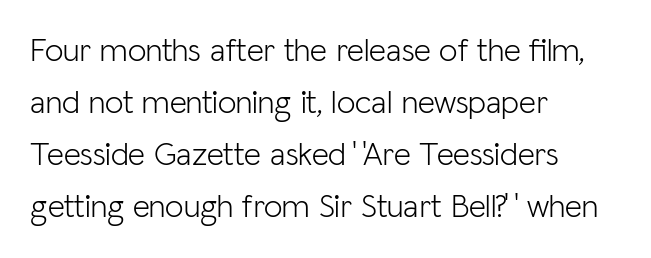
Italic: no, the glyphs are upright roman. Nope, no serifs anywhere on these letters. The area under the type is left untouched. Baseline-to-baseline distance is the conventional proportion of letter height. The paragraph shown leans on its left margin. Here the designer chose a conventional face with non-uniform glyph widths.
